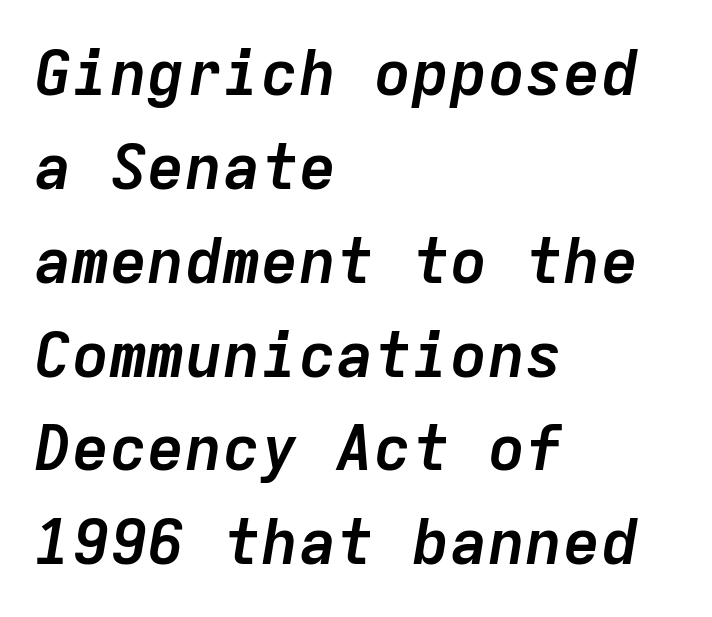
Q: Is the text bold? A: Yes.
Q: Is the text italic (slanted)? A: Yes, it leans right by about 9 degrees.
Q: Is the text underlined? A: No.
Q: How is the paragraph aligned? A: Left-aligned.
Q: Is the spacing between letters normal or unusually wide? A: Normal.
Q: Is the spacing between lines tight, normal or loose? A: Normal.
Q: Width (condensed, normal, or wide)? A: Normal.
Q: Stroke contrast? A: Low.
Q: x-height? A: Medium.
Q: Monospaced? A: Yes.
